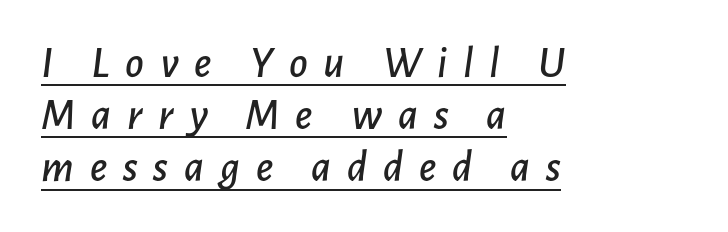
Q: Is the text italic (slanted)? A: Yes, it leans right by about 7 degrees.
Q: Is the text underlined? A: Yes.
Q: How is the paragraph aligned? A: Left-aligned.
Q: Is the spacing between letters normal or unusually wide? A: Unusually wide.
Q: Width (condensed, normal, or wide)? A: Normal.
Q: Stroke contrast? A: Low.
Q: x-height? A: Medium.
Q: Monospaced? A: No.
